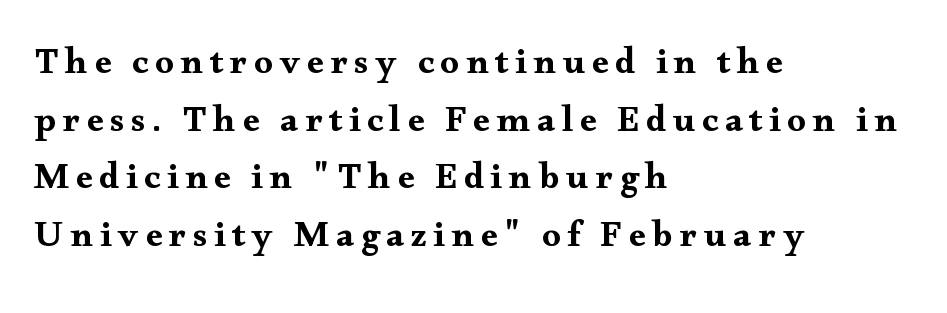
The image shows 37 px wide serif type, upright; set left-aligned, normal line spacing (1.56x), not underlined; medium stroke contrast and a small x-height.
